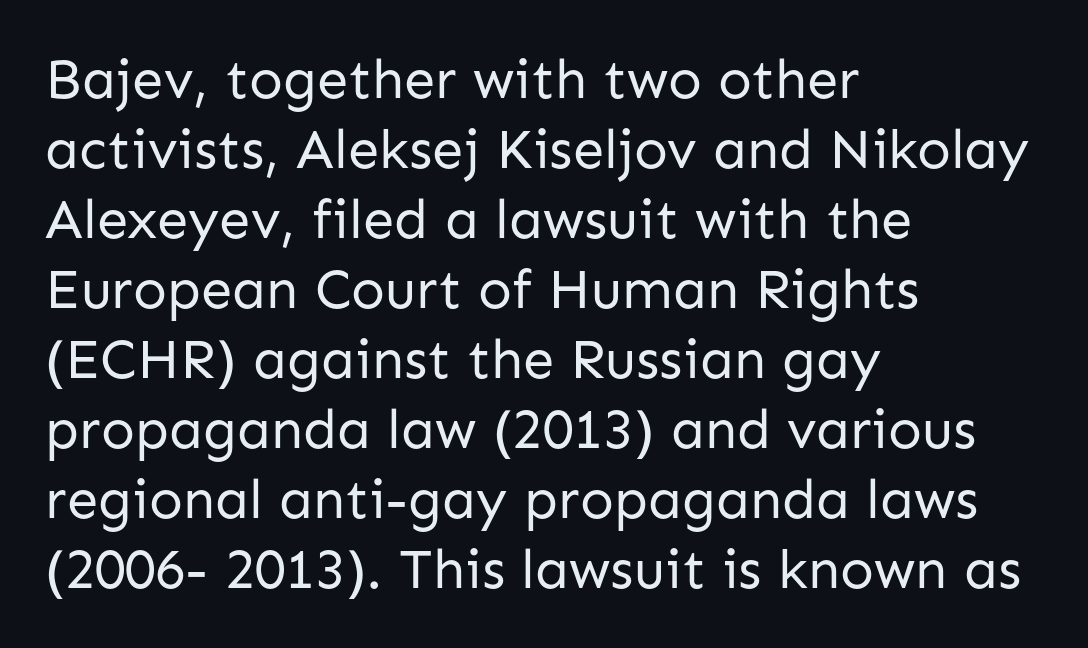
Q: Is the text bold? A: No.
Q: Is the text italic (slanted)? A: No, it is upright.
Q: Is the typeface a serif or a sans-serif typeface? A: Sans-serif.
Q: Is the text underlined? A: No.
Q: How is the paragraph aligned? A: Left-aligned.
Q: Is the spacing between letters normal or unusually wide? A: Normal.
Q: Is the spacing between lines tight, normal or loose? A: Normal.
Q: Width (condensed, normal, or wide)? A: Normal.
Q: Stroke contrast? A: Low.
Q: x-height? A: Medium.
Q: Monospaced? A: No.
